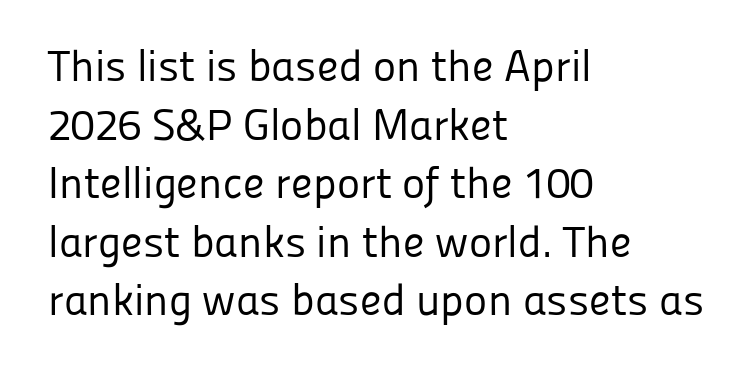
{"serif": "no", "italic": "no", "bold": "no", "weight": "regular", "width": "normal", "stroke_contrast": "low", "x_height": "medium", "monospaced": "no", "underline": "no", "align": "left", "line_spacing": "normal", "line_spacing_ratio": 1.33, "letter_spacing": "normal", "letter_spacing_em": 0.0, "glyph_px": 44}
